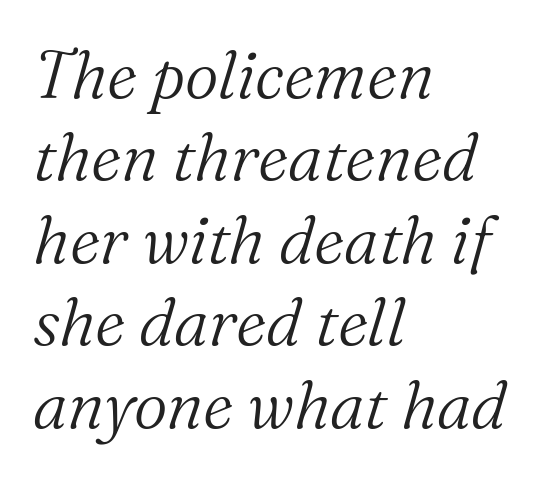
Q: Is the text bold? A: No.
Q: Is the text italic (slanted)? A: Yes, it leans right by about 16 degrees.
Q: Is the typeface a serif or a sans-serif typeface? A: Serif.
Q: Is the text underlined? A: No.
Q: How is the paragraph aligned? A: Left-aligned.
Q: Is the spacing between letters normal or unusually wide? A: Normal.
Q: Is the spacing between lines tight, normal or loose? A: Normal.
Q: Width (condensed, normal, or wide)? A: Normal.
Q: Stroke contrast? A: Medium.
Q: x-height? A: Medium.
Q: Monospaced? A: No.
